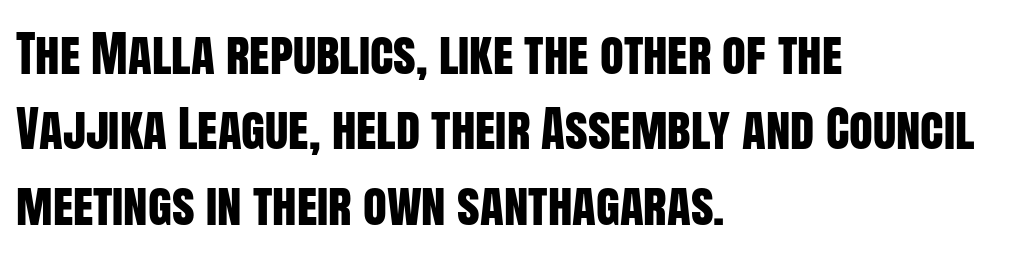
{"serif": "no", "italic": "no", "width": "condensed", "stroke_contrast": "low", "x_height": "large", "monospaced": "no", "underline": "no", "align": "left", "line_spacing": "normal", "line_spacing_ratio": 1.54, "letter_spacing": "normal", "letter_spacing_em": 0.0, "glyph_px": 49}
